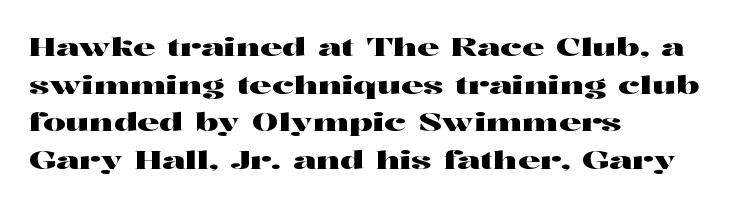
{"italic": "no", "underline": "no", "align": "left", "line_spacing": "normal", "line_spacing_ratio": 1.51, "letter_spacing": "normal", "letter_spacing_em": 0.0, "glyph_px": 25}
